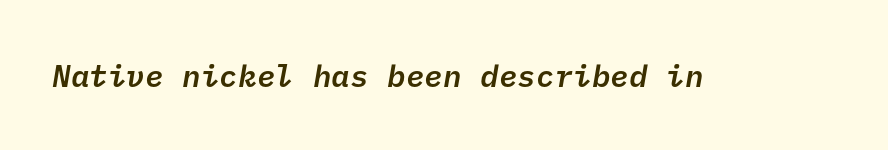
A bit beefed up — I'd call it semibold rather than bold. Bare-footed words on every line. The rendering keeps characters at their native spacing. The typeface chosen for these lines omits serifs.
